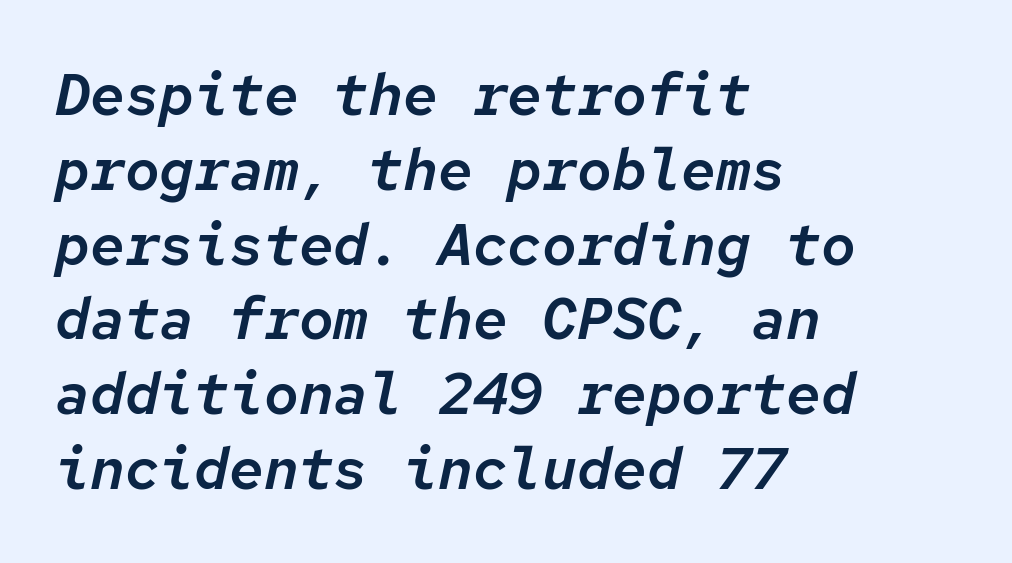
Notice how descenders clear the ascenders below comfortably — that's standard leading. The passage shown is typed in a monospace face where columns stay perfectly aligned. The passage shown is not underscored anywhere. In terms of posture, this sample is oblique. Here the glyphs are tracked normally, forming tight word shapes. The text block is weighted toward the left margin, trailing off unevenly rightward.
